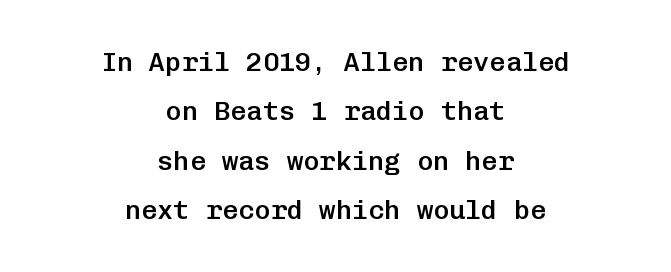
Rule under the text: the space is simply empty. Ascenders rise straight up at ninety degrees. Emphasis by weight is partial: semibold. This rendering uses center alignment, leaving both contours irregular but symmetric. Tracking here is standard; glyphs follow each other at the usual distance.
